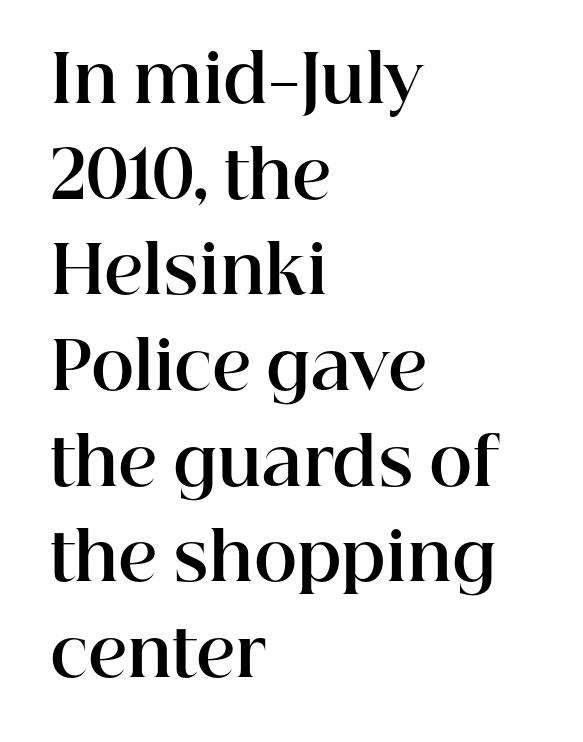
These lines stack with their left ends in a neat column. These lines are rendered in a variable-pitch font. When letters stand straight like this, we call the style roman or upright. This rendering leaves character spacing at its baseline value. Weight: bold.
